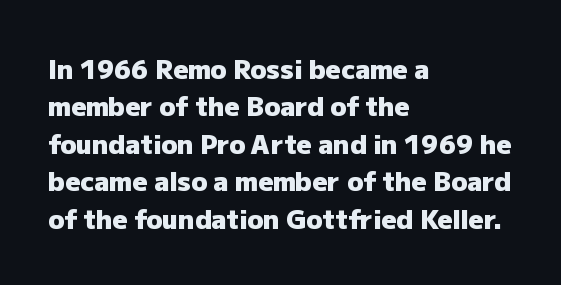
When letters stand straight like this, we call the style roman or upright. A clean baseline with only descenders dipping below it. Horizontally, the lines are justified to the leading edge only. Is there much room between lines? A standard amount, neither cramped nor airy.
